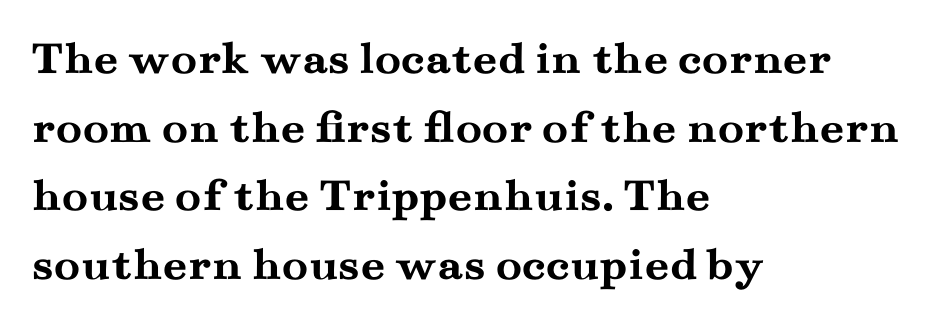
Q: Is the text bold? A: Yes.
Q: Is the text italic (slanted)? A: No, it is upright.
Q: Is the typeface a serif or a sans-serif typeface? A: Serif.
Q: Is the text underlined? A: No.
Q: How is the paragraph aligned? A: Left-aligned.
Q: Is the spacing between letters normal or unusually wide? A: Normal.
Q: Is the spacing between lines tight, normal or loose? A: Normal.
Q: Width (condensed, normal, or wide)? A: Wide.
Q: Stroke contrast? A: Medium.
Q: x-height? A: Small.
Q: Monospaced? A: No.
